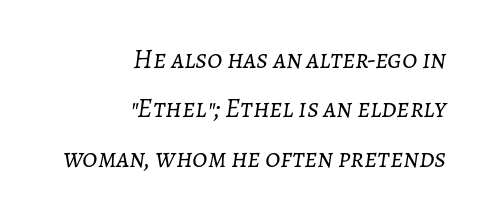
{"italic": "yes", "lean": "right", "slant_degrees": 7, "bold": "no", "underline": "no", "align": "right", "line_spacing_ratio": 1.83, "letter_spacing": "normal", "letter_spacing_em": 0.0, "glyph_px": 27}
